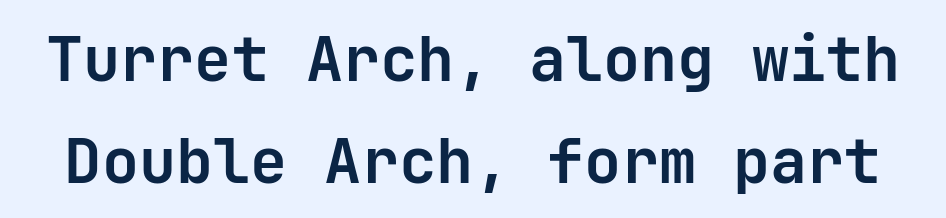
The image shows 62 px semibold sans-serif type, upright; set normal line spacing (1.65x), normal letter spacing, not underlined; low stroke contrast and a medium x-height.
